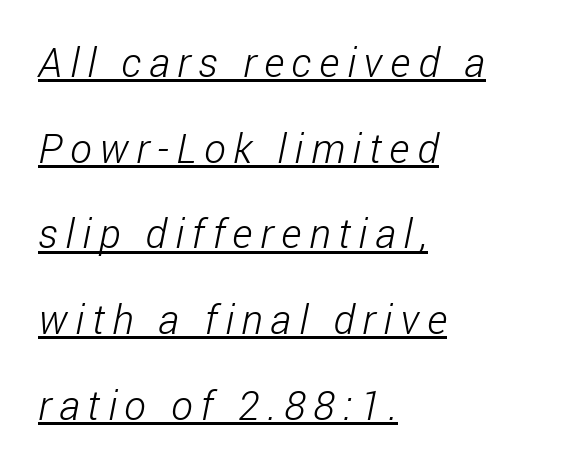
{"serif": "no", "bold": "no", "weight": "light", "width": "condensed", "stroke_contrast": "low", "x_height": "medium", "monospaced": "no", "underline": "yes", "align": "left", "line_spacing": "loose", "line_spacing_ratio": 2.09, "glyph_px": 41}
